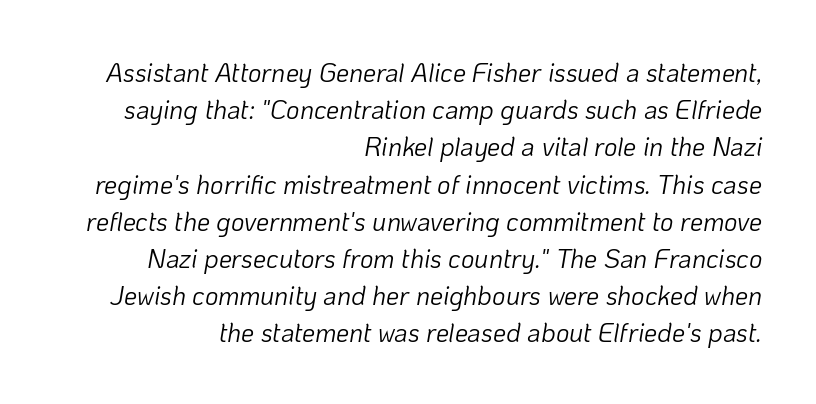
The image shows 26 px text type, italic (leaning right); set right-aligned, normal line spacing (1.43x), normal letter spacing, not underlined.
